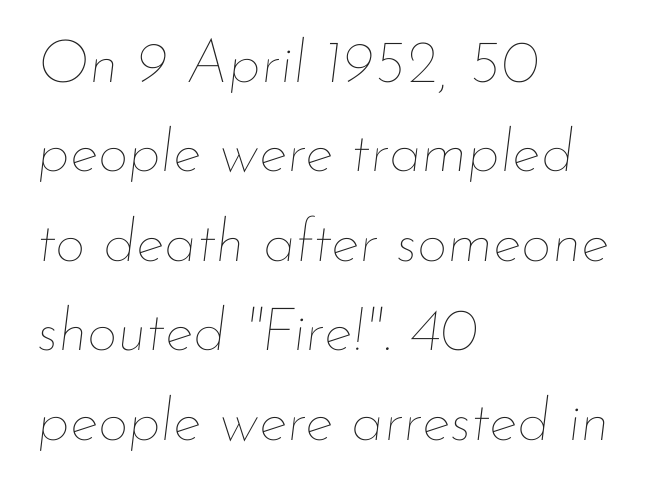
Q: Is the text bold? A: No.
Q: Is the text italic (slanted)? A: Yes, it leans right by about 7 degrees.
Q: Is the text underlined? A: No.
Q: How is the paragraph aligned? A: Left-aligned.
Q: Is the spacing between letters normal or unusually wide? A: Normal.
Q: Is the spacing between lines tight, normal or loose? A: Normal.
Q: Width (condensed, normal, or wide)? A: Normal.
Q: Stroke contrast? A: Low.
Q: x-height? A: Small.
Q: Monospaced? A: No.
